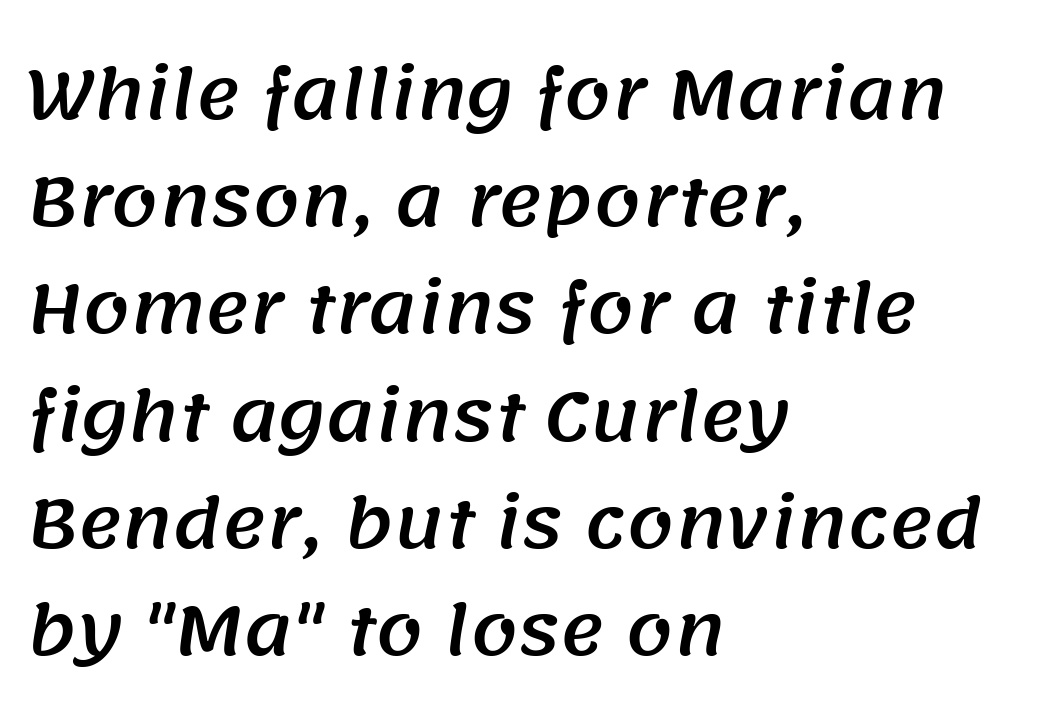
{"serif": "no", "width": "normal", "stroke_contrast": "medium", "x_height": "large", "monospaced": "no", "underline": "no", "align": "left", "line_spacing": "normal", "line_spacing_ratio": 1.6, "letter_spacing": "normal", "letter_spacing_em": 0.0, "glyph_px": 67}
